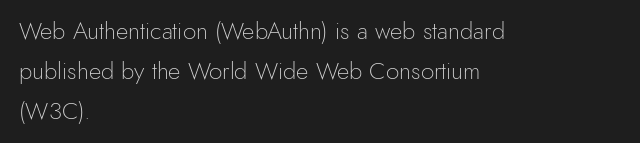
Q: Is the text bold? A: No.
Q: Is the text italic (slanted)? A: No, it is upright.
Q: Is the text underlined? A: No.
Q: How is the paragraph aligned? A: Left-aligned.
Q: Is the spacing between letters normal or unusually wide? A: Normal.
Q: Is the spacing between lines tight, normal or loose? A: Normal.
